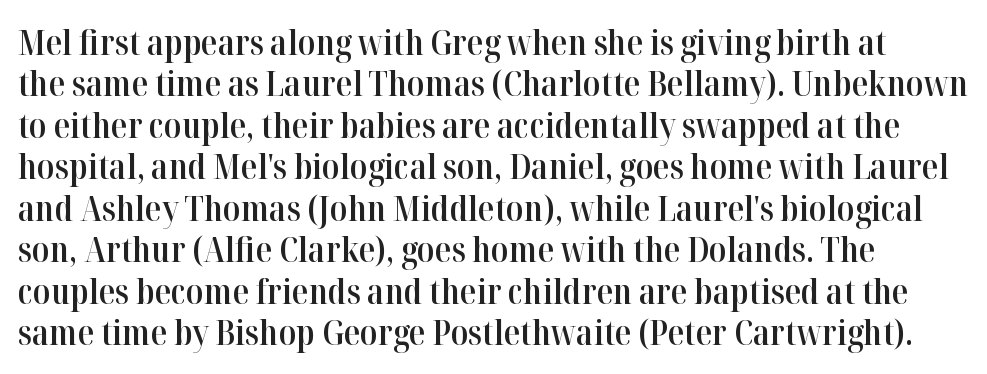
{"serif": "yes", "italic": "no", "bold": "semi", "weight": "semibold", "width": "normal", "stroke_contrast": "high", "x_height": "medium", "monospaced": "no", "underline": "no", "line_spacing_ratio": 1.22, "letter_spacing": "normal", "letter_spacing_em": 0.0, "glyph_px": 34}
